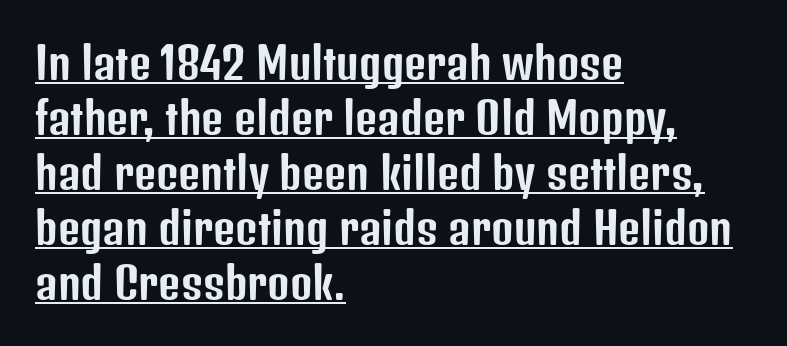
Tall strokes in this sample are plumb rather than angled. Caption: multi-line text, flush left, ragged right. The passage shown has conventional tracking throughout. Glance below the letters and you will spot a drawn line. In terms of letterform style, serifs are entirely absent. Does the leading feel generous? No, just average.
